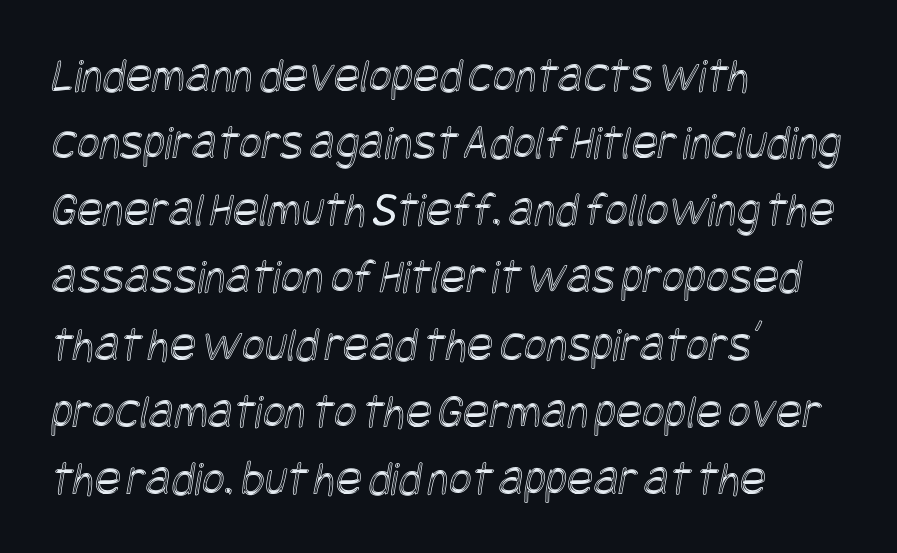
Q: Is the text underlined? A: No.
Q: How is the paragraph aligned? A: Left-aligned.
Q: Is the spacing between letters normal or unusually wide? A: Normal.
Q: Is the spacing between lines tight, normal or loose? A: Normal.
Q: Width (condensed, normal, or wide)? A: Condensed.
Q: x-height? A: Large.
